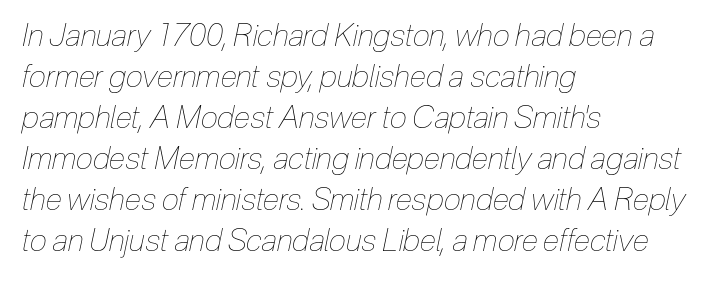
Do the characters align in a grid? No, the font is proportional. Compared with a typical body face, this is equally light or lighter still. Students, observe: this is what conventionally led text looks like. The lines are quadded left. Looking at the ascenders, they clearly lean.
